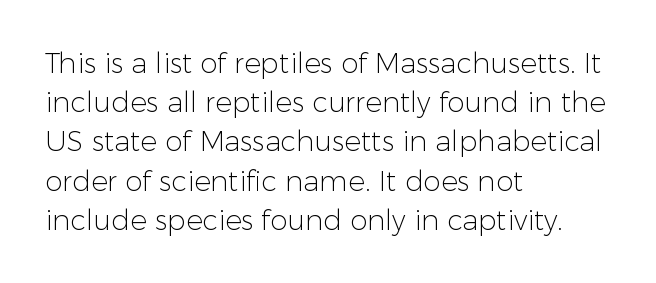
The characters display no serif detailing; their extremities are plain. Quick note: underline off. No italicization has been applied; the sample stays upright. The block of text has a typical density, with ordinary space between rows. The characters are drawn with everyday or finer stroke widths. Nobody touched the tracking dial on this one.
